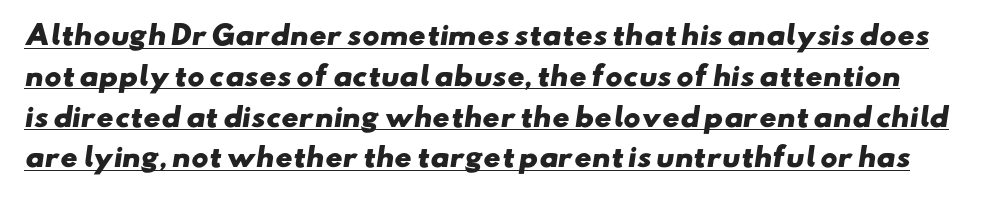
How are the letters spaced? Ordinarily, with no added tracking. Every letter is thick-stroked: bold, no question. You can see a thin bar hugging the bottom of the glyphs. Regular leading.
